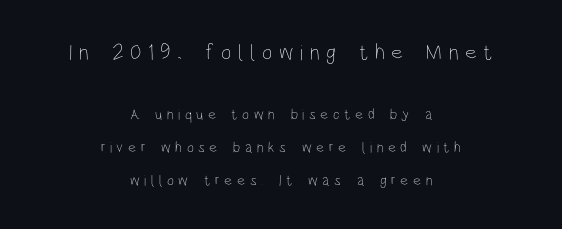
In terms of posture, this sample is upright. A student would call this center alignment; a typographer would say set centered. The gaps between neighbouring characters are conspicuously large. Underlining? Definitely not there. Caption: face not bold, strokes unweighted. These lines stand farther apart than default settings would place them.
